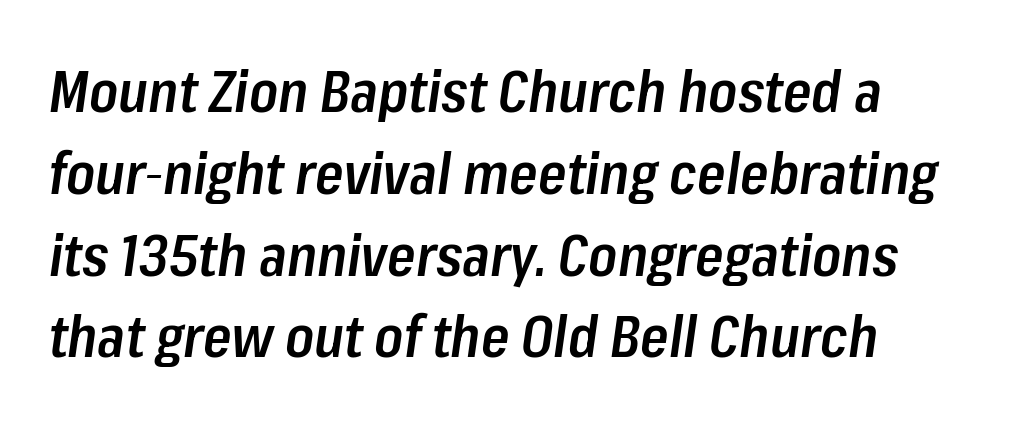
{"italic": "yes", "lean": "right", "slant_degrees": 8, "bold": "semi", "weight": "semibold", "width": "condensed", "stroke_contrast": "low", "x_height": "medium", "monospaced": "no", "underline": "no", "line_spacing": "normal", "line_spacing_ratio": 1.41, "letter_spacing": "normal", "letter_spacing_em": 0.0, "glyph_px": 58}
